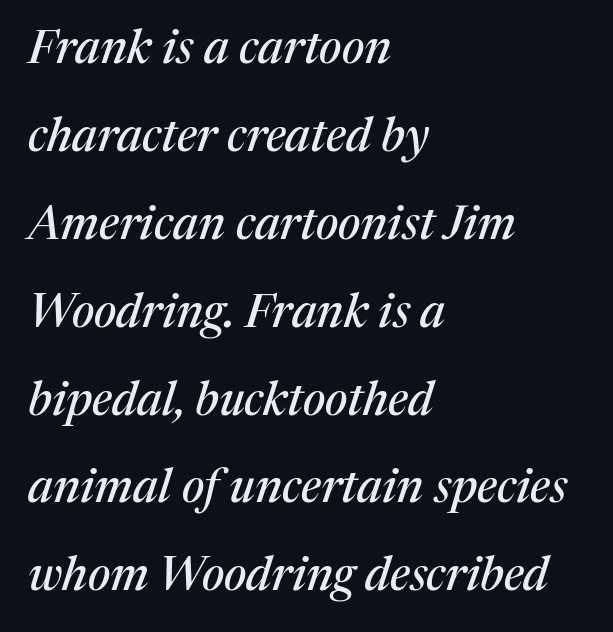
This rendering leaves character spacing at its baseline value. Little horizontal feet cap the strokes, marking this as serif type. Only glyphs here, with clear space below each row. Italic: yes, the glyphs are oblique. You could not count columns in this text — the font is proportionally spaced. Casual observation: everything's shoved over to the left.
